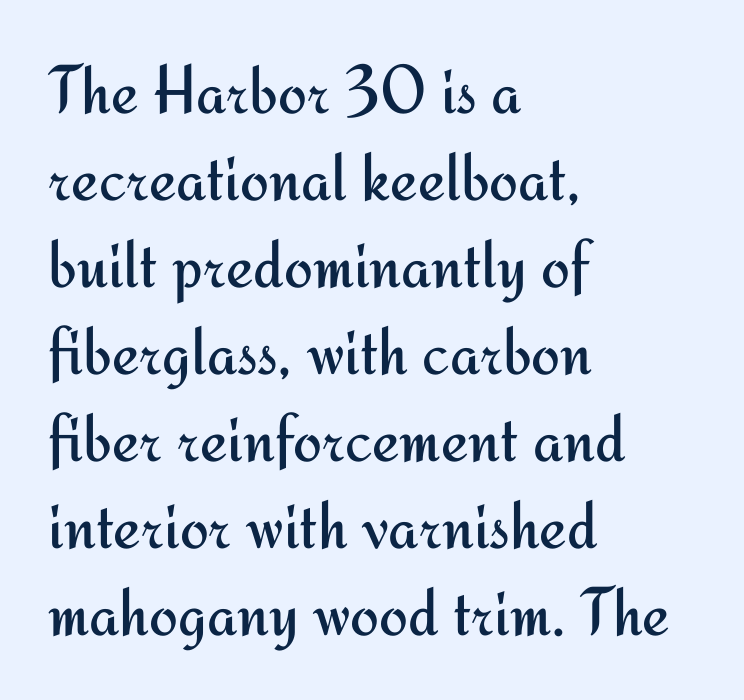
{"serif": "no", "italic": "no", "bold": "no", "weight": "regular", "width": "normal", "stroke_contrast": "medium", "x_height": "small", "monospaced": "no", "underline": "no", "align": "left", "line_spacing": "normal", "line_spacing_ratio": 1.26, "letter_spacing": "normal", "letter_spacing_em": 0.0, "glyph_px": 69}
